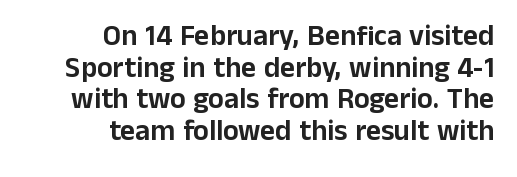
The image shows 29 px sans-serif type, upright; set right-aligned, tight line spacing (1.09x), normal letter spacing, not underlined; low stroke contrast and a medium x-height.
